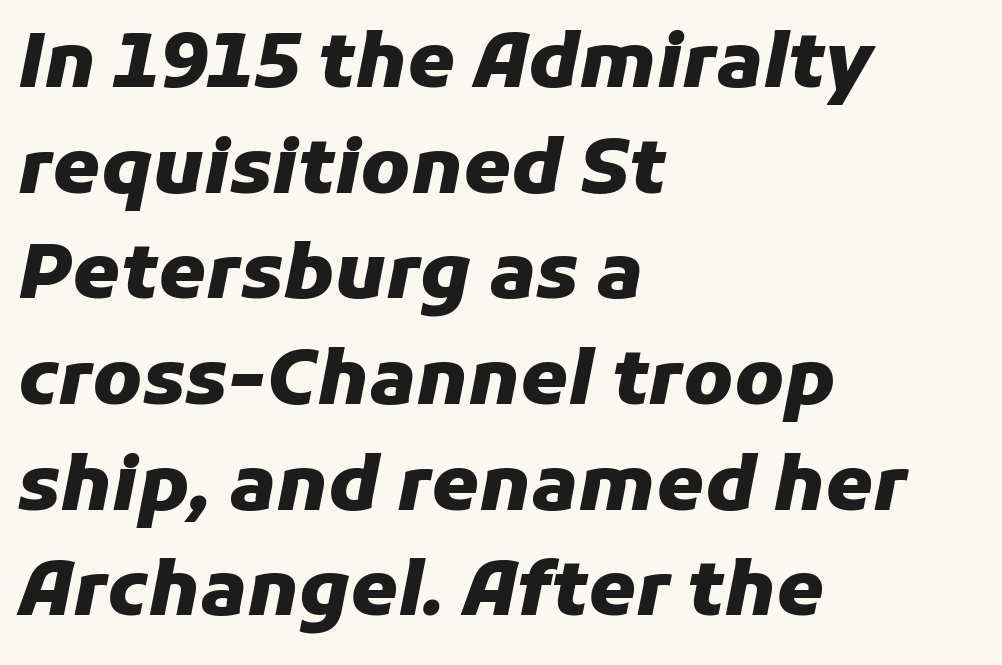
This sample has the flowing, uneven cadence of proportional lettering. If you drew a ruler down the left edge, every line would touch it. Rows of type keep a routine distance in the vertical direction. An italicized treatment has been applied to the whole sample. Clear beneath every line of the passage. Spacing between characters is what you'd get straight out of the box.
